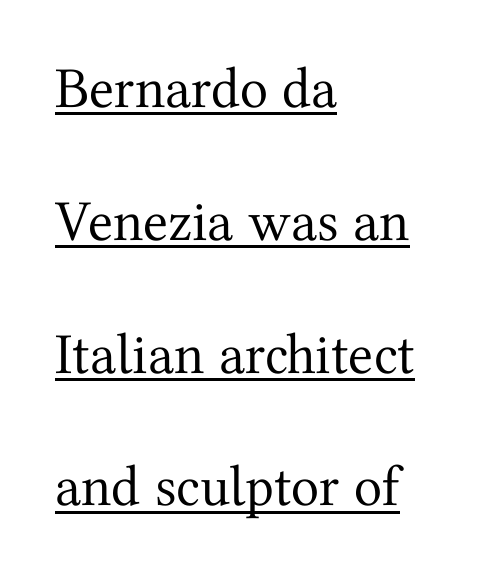
The image shows 58 px regular-weight serif type, upright; set left-aligned, loose line spacing (2.29x), normal letter spacing, underlined; medium stroke contrast and a medium x-height.
